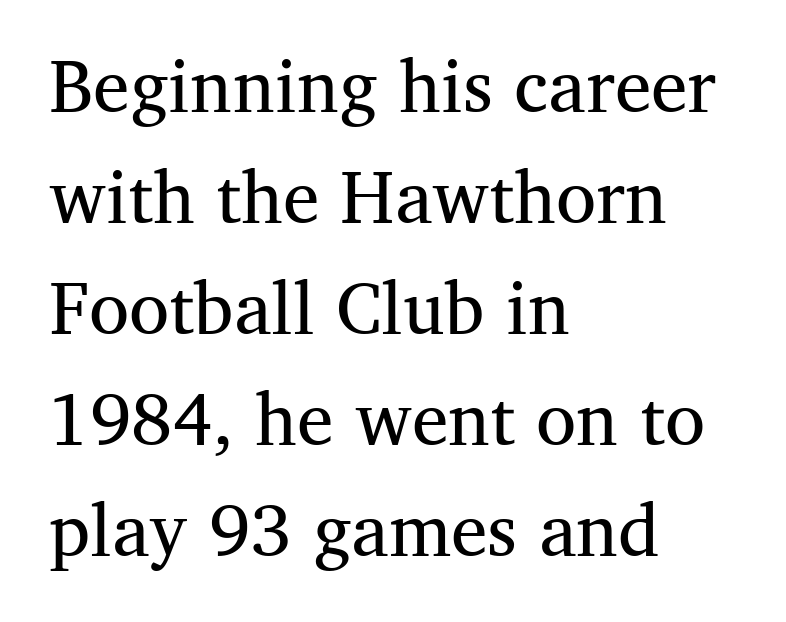
Stroke thickness stays within the range of a standard reading face or lighter. Interline gaps are of average width in this sample. The rendering shows small feet on the letterforms — a serif design. This is the regular roman posture of the typeface. The letters advance in unequal steps, a hallmark of proportional type. Rule under the text: the space is simply empty.
